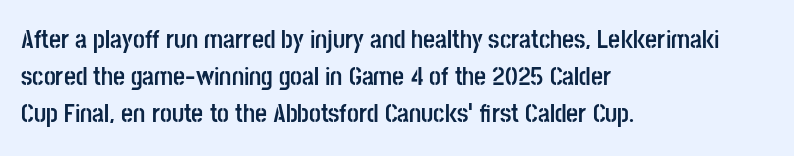
Q: Is the text bold? A: Yes.
Q: Is the text italic (slanted)? A: No, it is upright.
Q: Is the text underlined? A: No.
Q: How is the paragraph aligned? A: Left-aligned.
Q: Is the spacing between letters normal or unusually wide? A: Normal.
Q: Is the spacing between lines tight, normal or loose? A: Normal.
